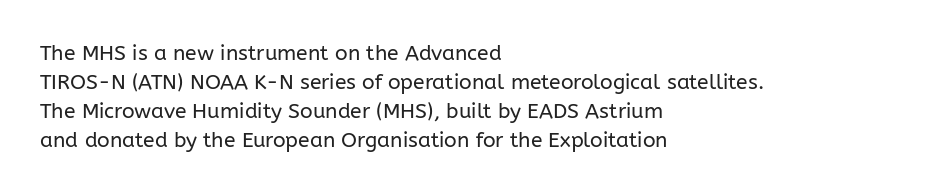
Q: Is the text bold? A: No.
Q: Is the text italic (slanted)? A: No, it is upright.
Q: Is the text underlined? A: No.
Q: How is the paragraph aligned? A: Left-aligned.
Q: Is the spacing between letters normal or unusually wide? A: Normal.
Q: Is the spacing between lines tight, normal or loose? A: Normal.
